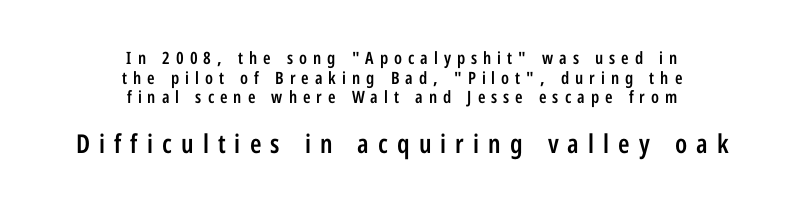
Visually the block forms a symmetrical silhouette, jagged on both flanks. Type without underlining. Does the bottom block carry the larger type? Yes, it does. Does the weight exceed regular? Yes, but only to semibold. Vertical strokes here are truly vertical. Does extra space separate the letters? Yes, quite a lot of it.
